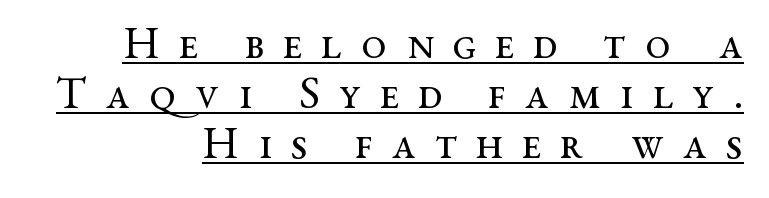
The string is rendered with underlining switched on. Here the designer chose a conventional face with non-uniform glyph widths. Notice how the passage keeps a crisp vertical edge on the right only. No letter is thick-stroked: the sample isn't bold. The passage shown stacks its lines with hardly any gap.
